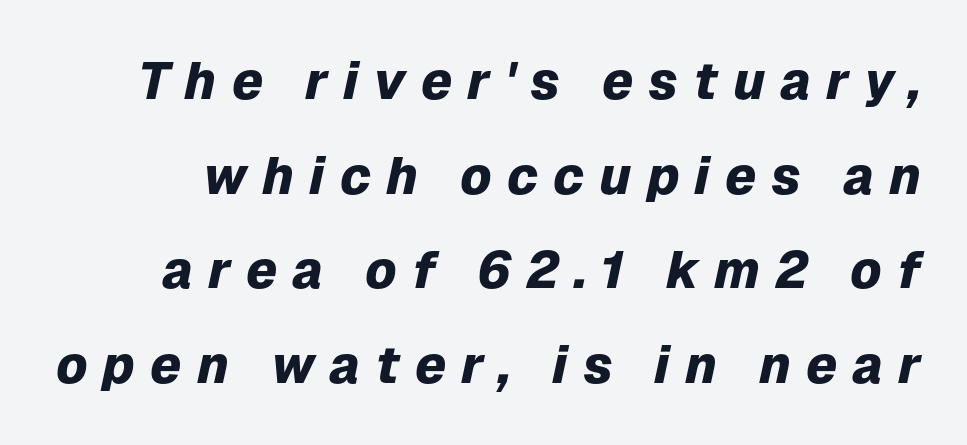
The image shows 52 px heavy type, italic (leaning right); set line spacing 1.82x, unusually wide letter spacing (+0.29 em), not underlined; low stroke contrast and a medium x-height.
